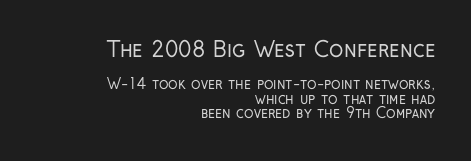
{"italic": "no", "bold": "no", "underline": "no", "align": "right", "line_spacing": "tight", "line_spacing_ratio": 1.05, "letter_spacing": "normal", "letter_spacing_em": 0.0, "larger_block": "first", "size_ratio": 1.5, "glyph_px": 21}
